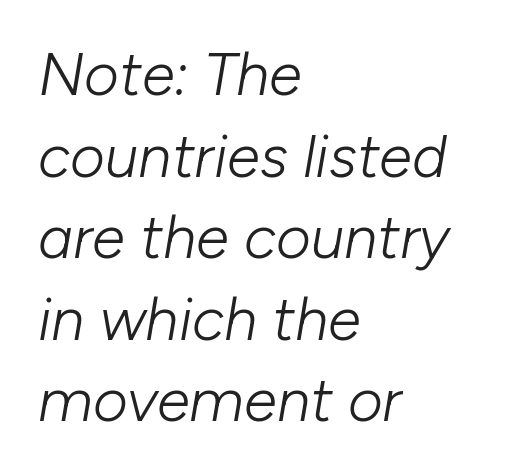
{"italic": "yes", "lean": "right", "slant_degrees": 10, "bold": "no", "weight": "light", "width": "normal", "stroke_contrast": "low", "x_height": "medium", "monospaced": "no", "underline": "no", "align": "left", "line_spacing": "normal", "line_spacing_ratio": 1.36, "letter_spacing": "normal", "letter_spacing_em": 0.0, "glyph_px": 60}
